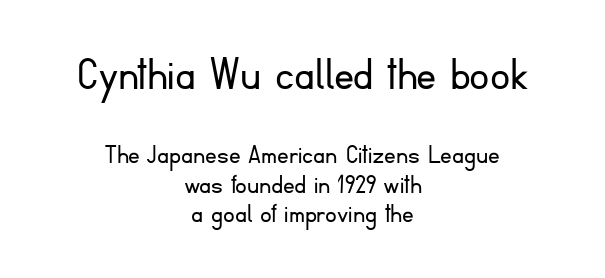
In terms of posture, this sample is upright. Visually the block forms a symmetrical silhouette, jagged on both flanks. This layout puts the oversized block above and the modest block below. Weight: not bold — regular or lighter. The characters display no serif detailing; their extremities are plain. In terms of letterspacing, this is plain default setting.
